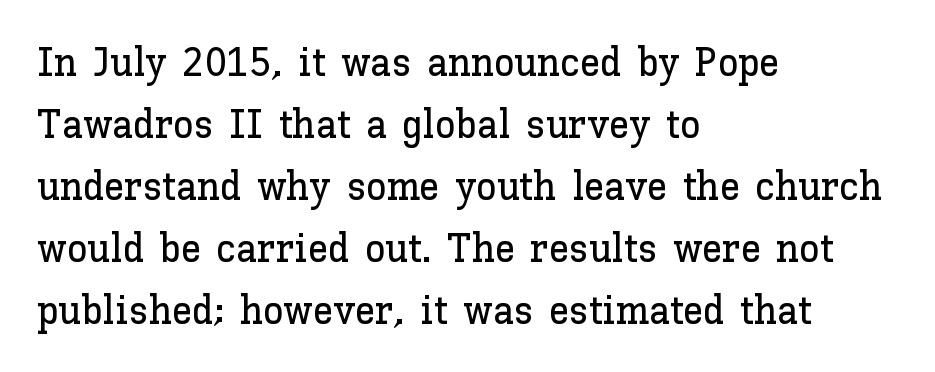
The image shows 41 px text type, upright; set left-aligned, normal line spacing (1.51x), normal letter spacing, not underlined; low stroke contrast and a medium x-height.
